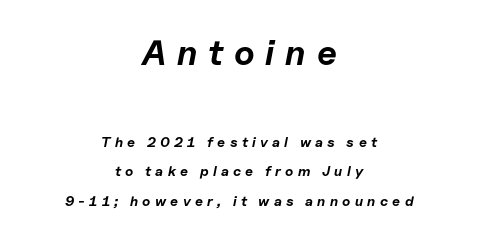
Q: Is the text bold? A: Yes.
Q: Is the text italic (slanted)? A: Yes, it leans right by about 11 degrees.
Q: Is the text underlined? A: No.
Q: How is the paragraph aligned? A: Centered.
Q: Is the spacing between letters normal or unusually wide? A: Unusually wide.
Q: Is the spacing between lines tight, normal or loose? A: Loose.
Q: Which block of text is set in a larger size, the first (top) or the second (bottom)? A: The first (top) one.
Q: Width (condensed, normal, or wide)? A: Normal.
Q: Stroke contrast? A: Low.
Q: x-height? A: Medium.
Q: Monospaced? A: No.
